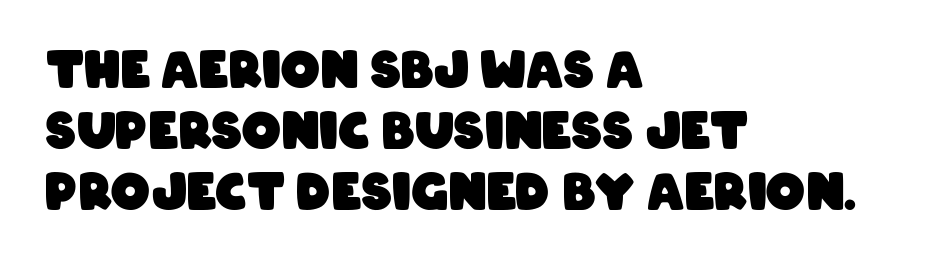
{"serif": "no", "bold": "yes", "weight": "heavy", "width": "condensed", "stroke_contrast": "low", "x_height": "large", "monospaced": "no", "underline": "no", "align": "left", "line_spacing": "normal", "line_spacing_ratio": 1.25, "letter_spacing": "normal", "letter_spacing_em": 0.0, "glyph_px": 49}
